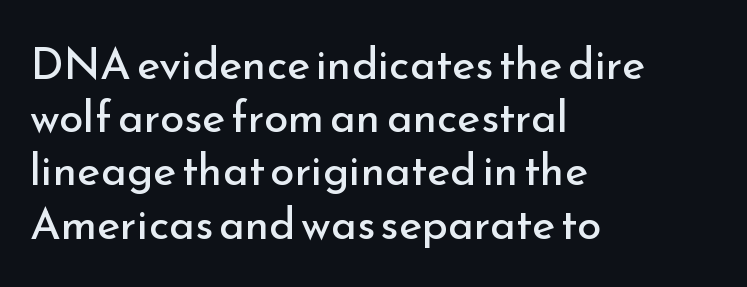
{"serif": "no", "italic": "no", "bold": "no", "weight": "regular", "width": "normal", "stroke_contrast": "low", "x_height": "small", "monospaced": "no", "underline": "no", "align": "left", "line_spacing_ratio": 1.21, "letter_spacing": "normal", "letter_spacing_em": 0.0, "glyph_px": 44}
